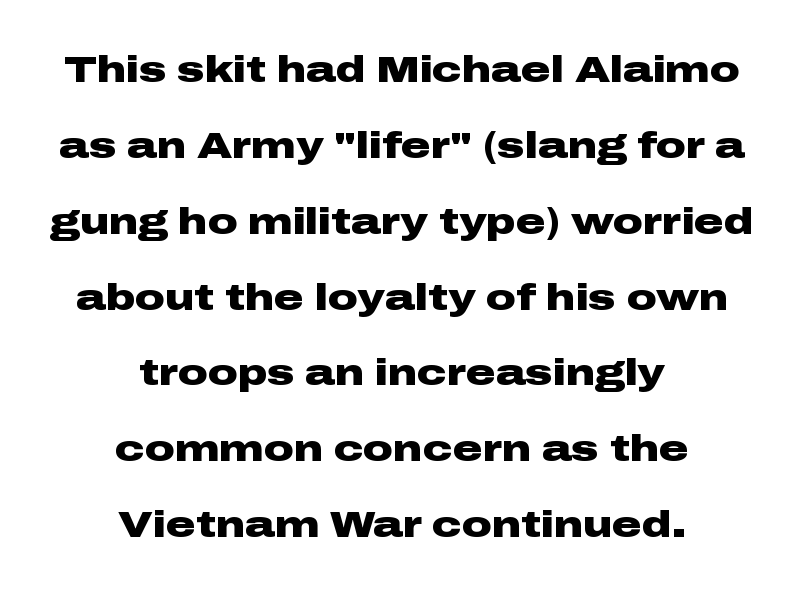
Q: Is the text bold? A: Yes.
Q: Is the text italic (slanted)? A: No, it is upright.
Q: Is the typeface a serif or a sans-serif typeface? A: Sans-serif.
Q: Is the text underlined? A: No.
Q: How is the paragraph aligned? A: Centered.
Q: Is the spacing between letters normal or unusually wide? A: Normal.
Q: Is the spacing between lines tight, normal or loose? A: Loose.
Q: Width (condensed, normal, or wide)? A: Wide.
Q: Stroke contrast? A: Low.
Q: x-height? A: Medium.
Q: Monospaced? A: No.
